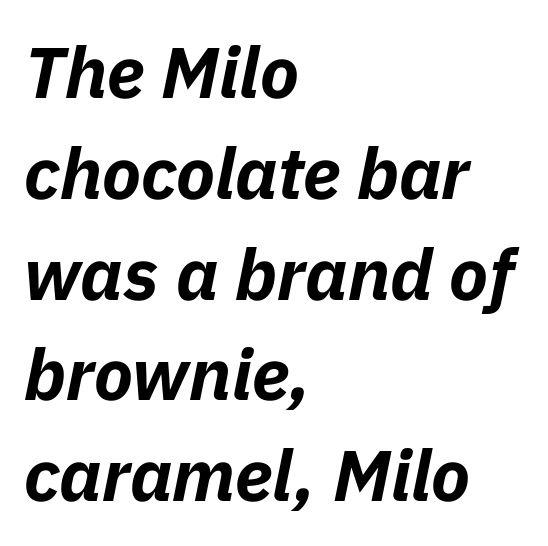
No extra tracking has been applied to these lines. These lines carry a lot of weight — the face is fully bold. Slant detected: the letters are inclined. Plain, unruled lines of type. Proportional: the letters do not fall into vertical columns.
